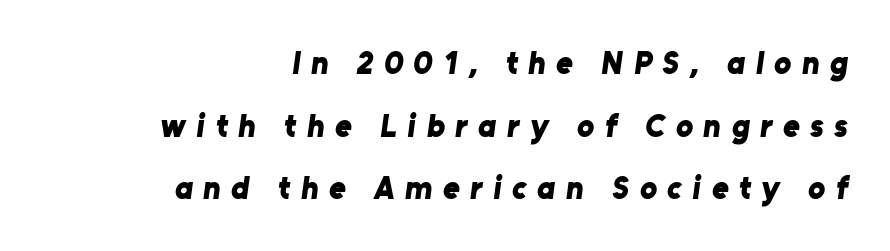
This sample has the flowing, uneven cadence of proportional lettering. The glyphs in this specimen are sans serif. What weight is shown? A full bold with thick strokes. Notice the wide empty band between every row — that's loose leading.
